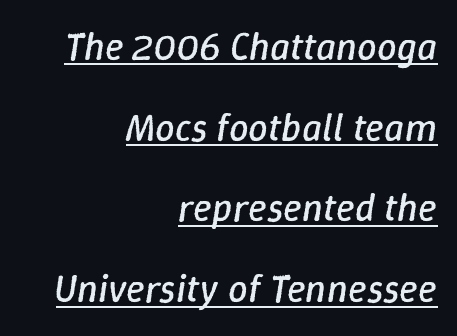
The image shows 39 px regular-weight type, italic (leaning right); set right-aligned, loose line spacing (2.07x), normal letter spacing, underlined; low stroke contrast and a medium x-height.
